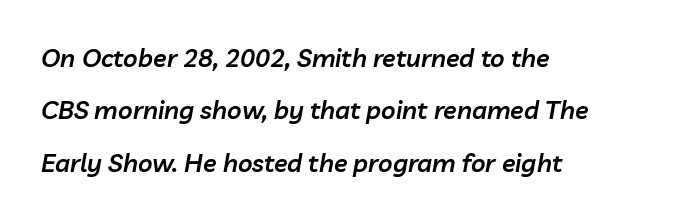
{"italic": "yes", "lean": "right", "slant_degrees": 10, "bold": "semi", "underline": "no", "align": "left", "line_spacing": "loose", "line_spacing_ratio": 2.1, "letter_spacing": "normal", "letter_spacing_em": 0.0, "glyph_px": 25}
